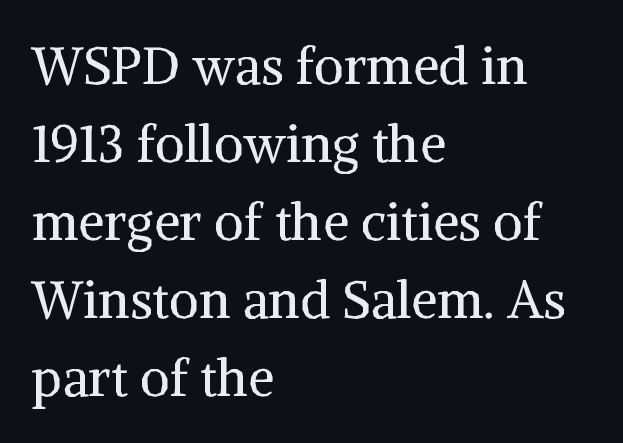
Is there any slant? The stems are plumb. The glyphs are unaccompanied by any horizontal stroke below them. One glance says typical: line gaps are just what's usual. No chunkiness to these letters — they're not bold. Note the varied advance widths — an 'i' is clearly narrower than an 'm'.
